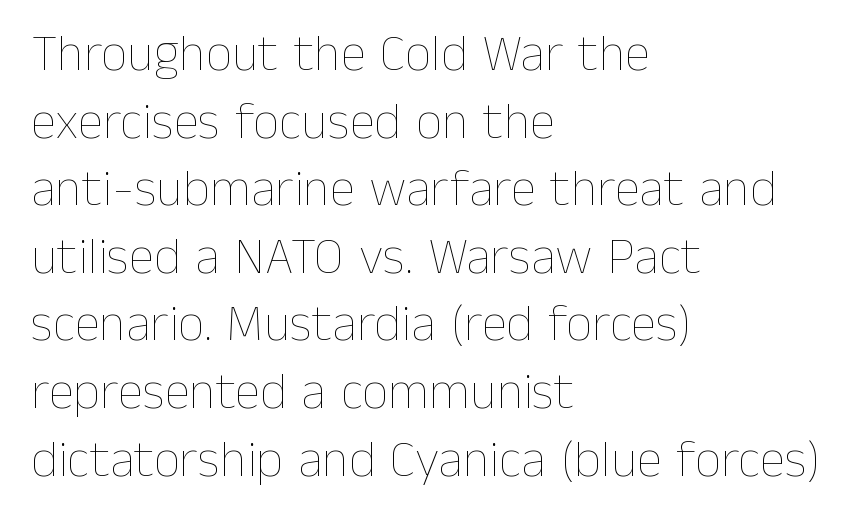
{"italic": "no", "bold": "no", "weight": "thin", "width": "normal", "stroke_contrast": "low", "x_height": "medium", "monospaced": "no", "underline": "no", "align": "left", "line_spacing": "normal", "line_spacing_ratio": 1.3, "letter_spacing": "normal", "letter_spacing_em": 0.0, "glyph_px": 52}
